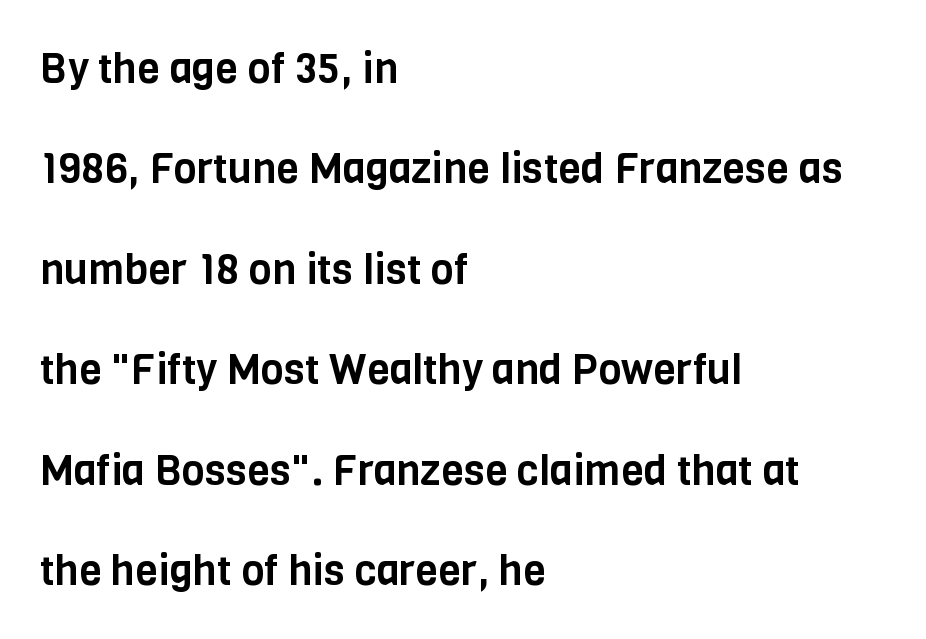
This sample uses plain, unmodified letter spacing. Descenders hang freely into open space. Upright lettering throughout. Compared with a centered layout, this one pins lines to the left instead. No feet cap the strokes, marking this as sans-serif type. The letters advance in unequal steps, a hallmark of proportional type.
